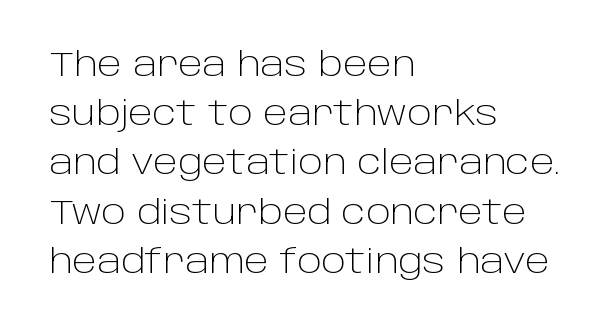
{"serif": "no", "italic": "no", "bold": "no", "weight": "light", "width": "normal", "stroke_contrast": "low", "x_height": "large", "monospaced": "no", "underline": "no", "align": "left", "line_spacing": "normal", "line_spacing_ratio": 1.49, "letter_spacing": "normal", "letter_spacing_em": 0.0, "glyph_px": 33}
